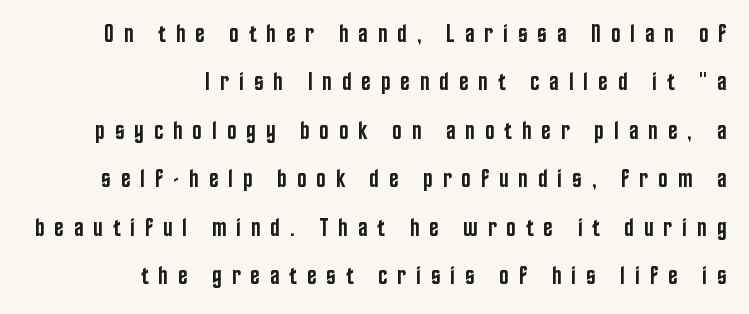
{"italic": "no", "bold": "semi", "underline": "no", "align": "right", "line_spacing": "loose", "line_spacing_ratio": 1.94, "letter_spacing": "wide", "letter_spacing_em": 0.4, "glyph_px": 25}
